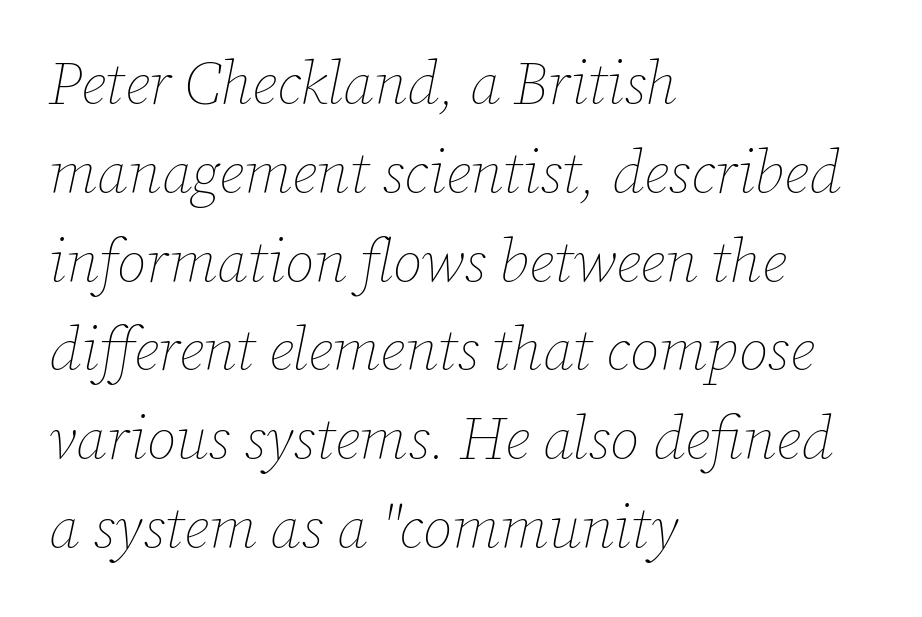
The image shows 60 px thin type, italic (leaning right); set left-aligned, normal line spacing (1.48x), normal letter spacing, not underlined; low stroke contrast and a medium x-height.
